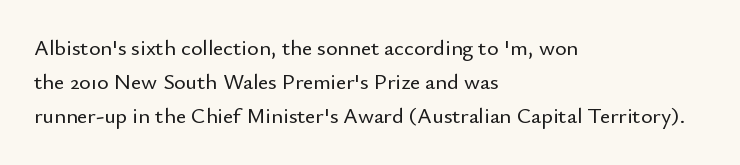
Q: Is the text italic (slanted)? A: No, it is upright.
Q: Is the text underlined? A: No.
Q: How is the paragraph aligned? A: Left-aligned.
Q: Is the spacing between letters normal or unusually wide? A: Normal.
Q: Is the spacing between lines tight, normal or loose? A: Normal.
